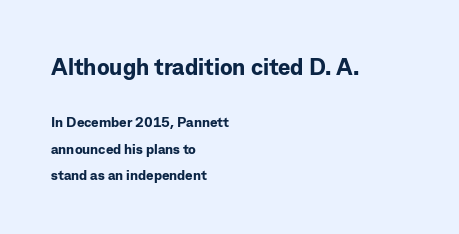
Q: Is the text bold? A: Yes.
Q: Is the text italic (slanted)? A: No, it is upright.
Q: Is the text underlined? A: No.
Q: How is the paragraph aligned? A: Left-aligned.
Q: Is the spacing between letters normal or unusually wide? A: Normal.
Q: Which block of text is set in a larger size, the first (top) or the second (bottom)? A: The first (top) one.
